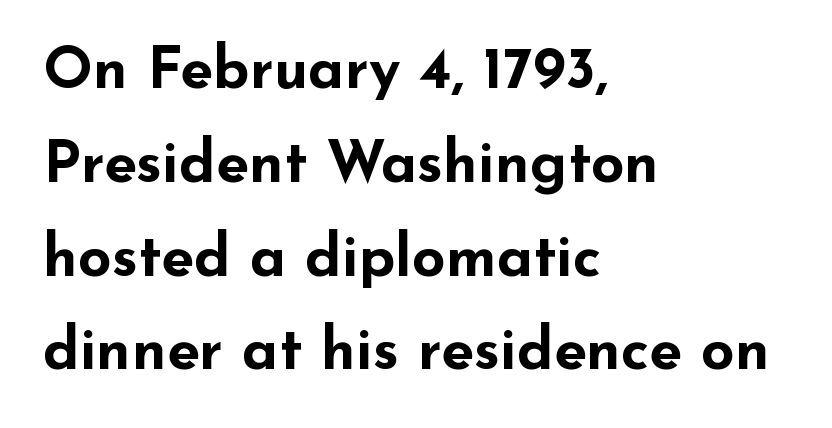
Q: Is the text bold? A: Yes.
Q: Is the text italic (slanted)? A: No, it is upright.
Q: Is the typeface a serif or a sans-serif typeface? A: Sans-serif.
Q: Is the text underlined? A: No.
Q: How is the paragraph aligned? A: Left-aligned.
Q: Is the spacing between letters normal or unusually wide? A: Normal.
Q: Is the spacing between lines tight, normal or loose? A: Normal.
Q: Width (condensed, normal, or wide)? A: Wide.
Q: Stroke contrast? A: Low.
Q: x-height? A: Small.
Q: Monospaced? A: No.
